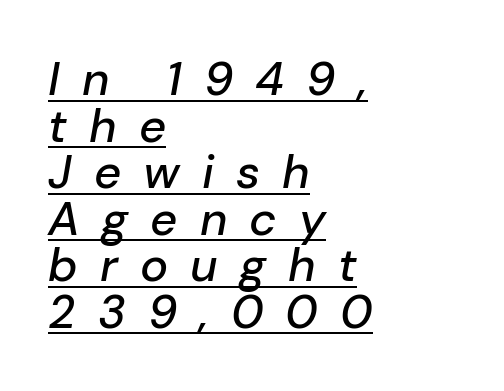
{"italic": "yes", "lean": "right", "slant_degrees": 10, "width": "normal", "stroke_contrast": "low", "x_height": "medium", "monospaced": "no", "underline": "yes", "align": "left", "line_spacing": "tight", "line_spacing_ratio": 0.99, "letter_spacing": "wide", "letter_spacing_em": 0.47, "glyph_px": 47}
